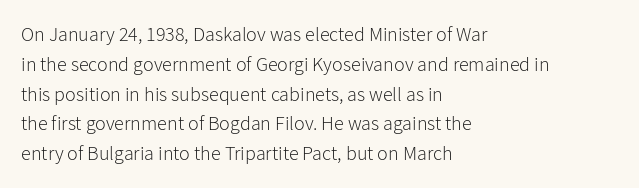
Q: Is the text bold? A: No.
Q: Is the text italic (slanted)? A: No, it is upright.
Q: Is the text underlined? A: No.
Q: How is the paragraph aligned? A: Left-aligned.
Q: Is the spacing between letters normal or unusually wide? A: Normal.
Q: Is the spacing between lines tight, normal or loose? A: Normal.
